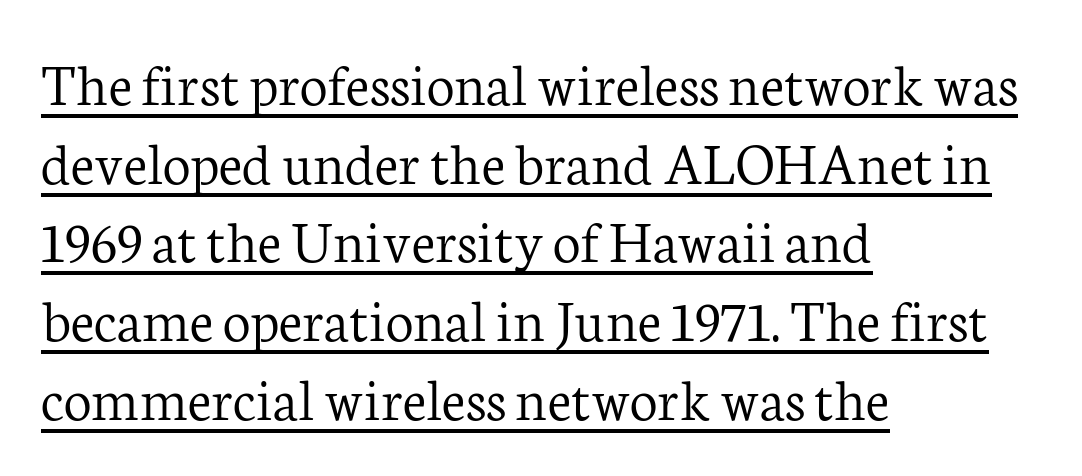
The specimen includes a rule beneath the text block's lines. No chunkiness to these letters — they're not bold. How are the letters spaced? Ordinarily, with no added tracking. Tall strokes in this sample are plumb rather than angled.
